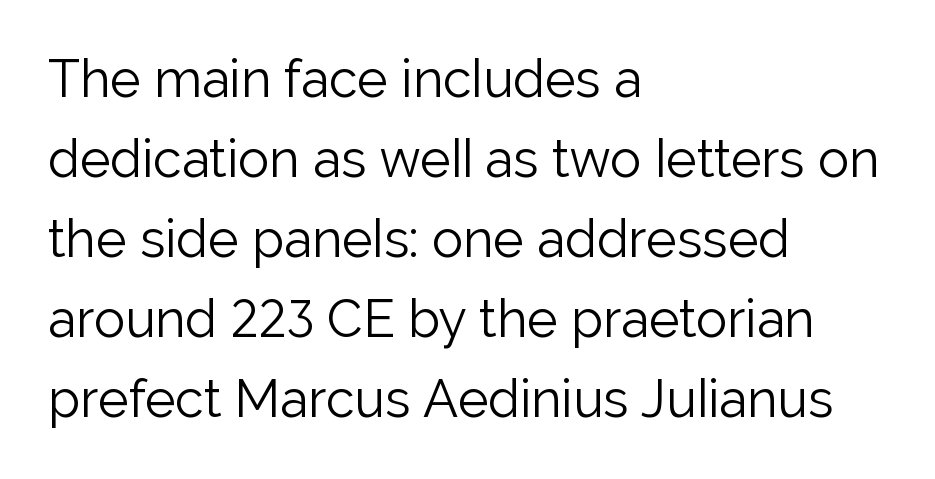
The image shows 52 px light sans-serif type, upright; set left-aligned, normal line spacing (1.54x), normal letter spacing, not underlined; low stroke contrast and a medium x-height.
